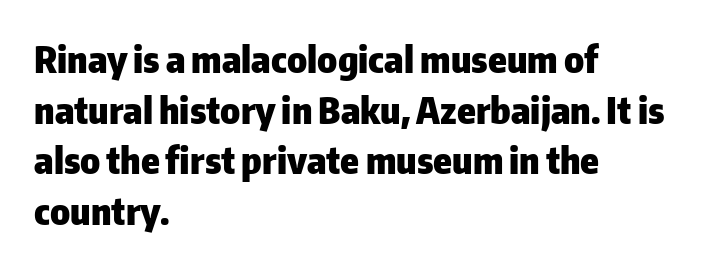
Q: Is the text bold? A: Yes.
Q: Is the text italic (slanted)? A: No, it is upright.
Q: Is the typeface a serif or a sans-serif typeface? A: Sans-serif.
Q: Is the text underlined? A: No.
Q: How is the paragraph aligned? A: Left-aligned.
Q: Is the spacing between letters normal or unusually wide? A: Normal.
Q: Is the spacing between lines tight, normal or loose? A: Normal.
Q: Width (condensed, normal, or wide)? A: Normal.
Q: Stroke contrast? A: Low.
Q: x-height? A: Medium.
Q: Monospaced? A: No.
